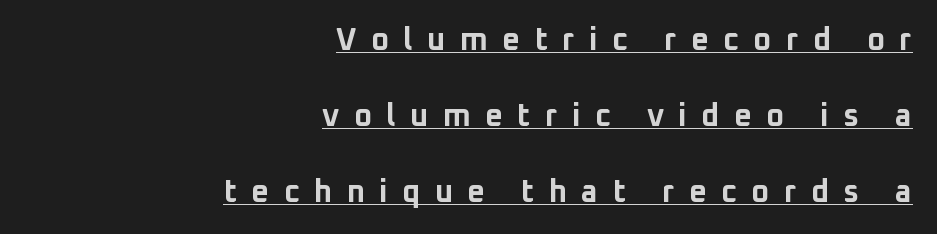
Q: Is the text bold? A: Yes.
Q: Is the text italic (slanted)? A: No, it is upright.
Q: Is the typeface a serif or a sans-serif typeface? A: Sans-serif.
Q: Is the text underlined? A: Yes.
Q: How is the paragraph aligned? A: Right-aligned.
Q: Is the spacing between letters normal or unusually wide? A: Unusually wide.
Q: Is the spacing between lines tight, normal or loose? A: Loose.
Q: Width (condensed, normal, or wide)? A: Normal.
Q: Stroke contrast? A: Low.
Q: x-height? A: Medium.
Q: Monospaced? A: No.
